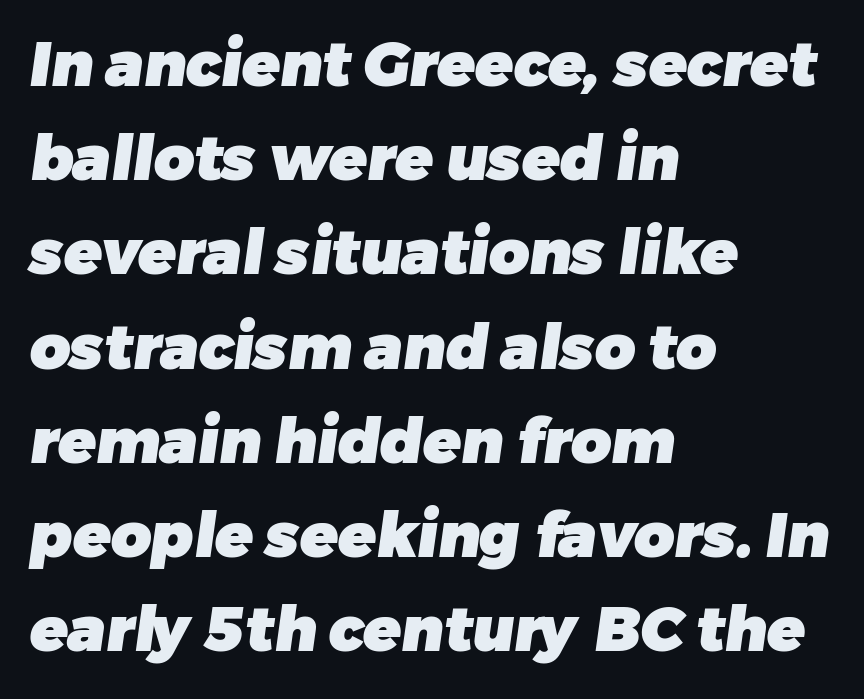
{"serif": "no", "bold": "yes", "weight": "heavy", "width": "normal", "stroke_contrast": "low", "x_height": "medium", "monospaced": "no", "underline": "no", "align": "left", "line_spacing": "normal", "line_spacing_ratio": 1.52, "letter_spacing": "normal", "letter_spacing_em": 0.0, "glyph_px": 62}
